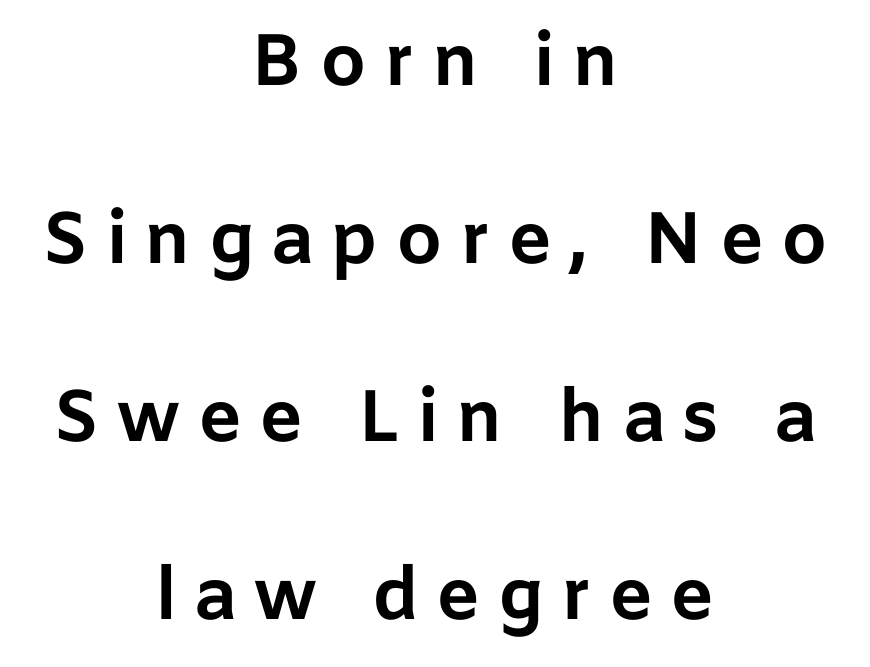
The image shows 73 px bold sans-serif type, upright; set centered, loose line spacing (2.44x), unusually wide letter spacing (+0.24 em), not underlined; low stroke contrast and a medium x-height.
